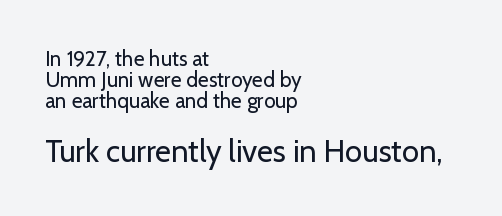
Q: Is the text bold? A: No.
Q: Is the text italic (slanted)? A: No, it is upright.
Q: Is the typeface a serif or a sans-serif typeface? A: Sans-serif.
Q: Is the text underlined? A: No.
Q: How is the paragraph aligned? A: Left-aligned.
Q: Is the spacing between letters normal or unusually wide? A: Normal.
Q: Is the spacing between lines tight, normal or loose? A: Tight.
Q: Which block of text is set in a larger size, the first (top) or the second (bottom)? A: The second (bottom) one.
Q: Width (condensed, normal, or wide)? A: Normal.
Q: Stroke contrast? A: Low.
Q: x-height? A: Medium.
Q: Monospaced? A: No.
